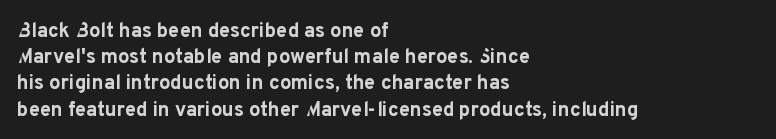
The image shows 20 px bold type, upright; set left-aligned, normal line spacing (1.31x), normal letter spacing, not underlined.
